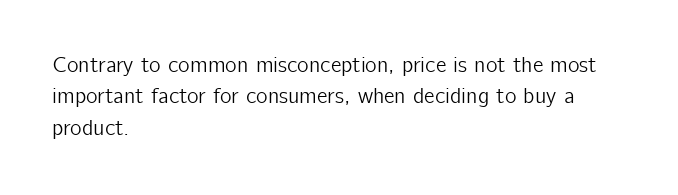
The image shows 22 px text type, upright; set left-aligned, normal line spacing (1.43x), normal letter spacing, not underlined.
